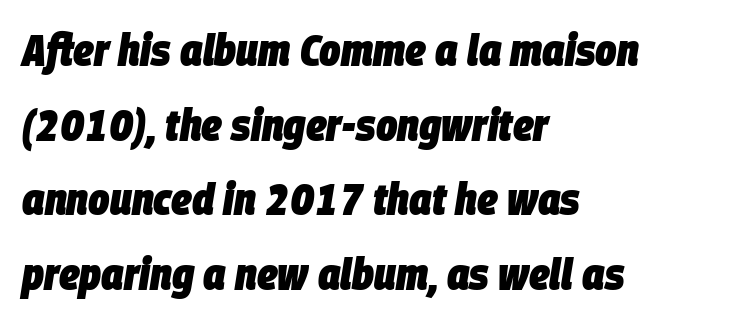
The image shows 45 px heavy, condensed type, italic (leaning right); set left-aligned, normal line spacing (1.66x), normal letter spacing, not underlined; low stroke contrast and a large x-height.
